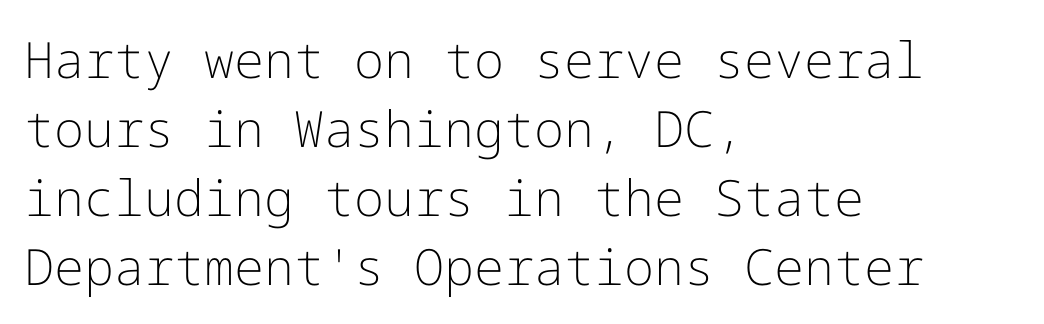
Typographically, this falls in the sans-serif category. Caption: standard tracking, unaltered. The passage is arranged the way most books set body copy — flush left. The font sits on the lighter half of the weight spectrum, regular included.
